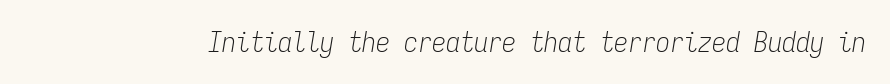
The typography opts for an oblique posture over an upright one. Characters follow at the spacing the type designer built in. No chunkiness to these letters — they're not bold. Nobody drew a line under any word here. The rendering uses typewriter-style spacing with identical character cells.
